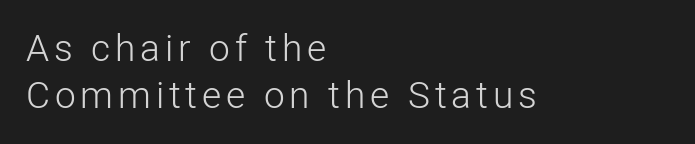
The image shows 37 px light sans-serif type, upright; set left-aligned, normal line spacing (1.26x), not underlined; low stroke contrast and a medium x-height.
